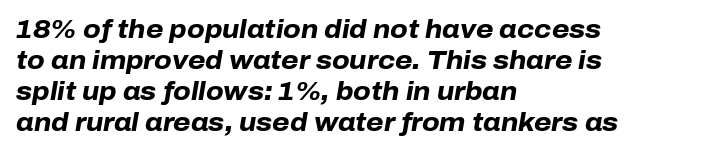
Q: Is the text bold? A: Yes.
Q: Is the text italic (slanted)? A: Yes, it leans right by about 10 degrees.
Q: Is the text underlined? A: No.
Q: How is the paragraph aligned? A: Left-aligned.
Q: Is the spacing between letters normal or unusually wide? A: Normal.
